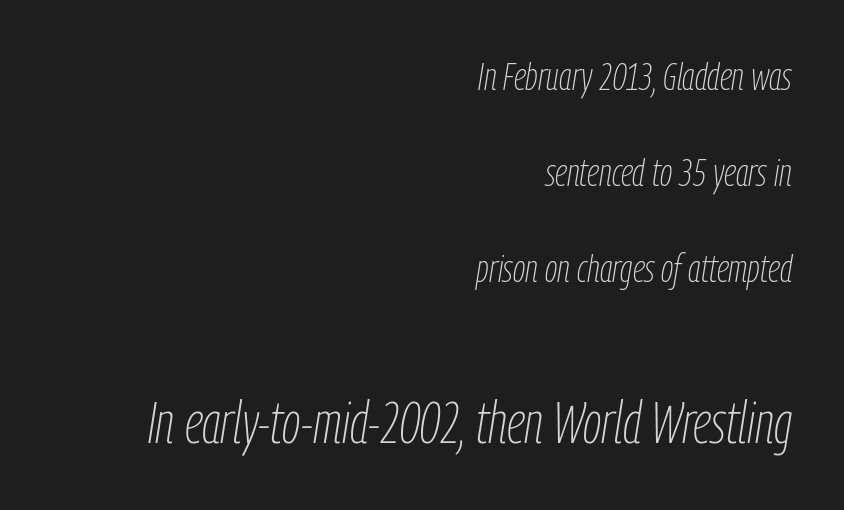
{"italic": "yes", "lean": "right", "slant_degrees": 9, "bold": "no", "weight": "thin", "width": "condensed", "stroke_contrast": "low", "x_height": "medium", "monospaced": "no", "underline": "no", "align": "right", "line_spacing": "loose", "line_spacing_ratio": 2.46, "letter_spacing": "normal", "letter_spacing_em": 0.0, "larger_block": "second", "size_ratio": 1.49, "glyph_px": 58}
